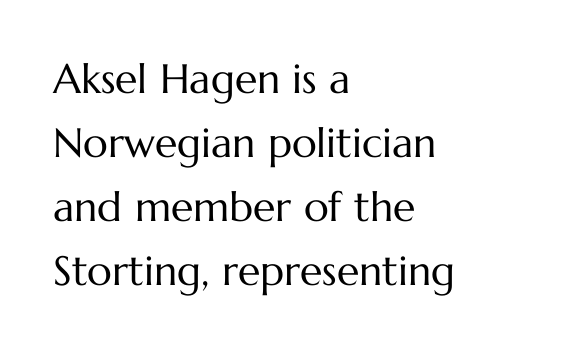
The image shows 41 px regular-weight type, upright; set left-aligned, normal line spacing (1.56x), normal letter spacing, not underlined; medium stroke contrast and a medium x-height.
